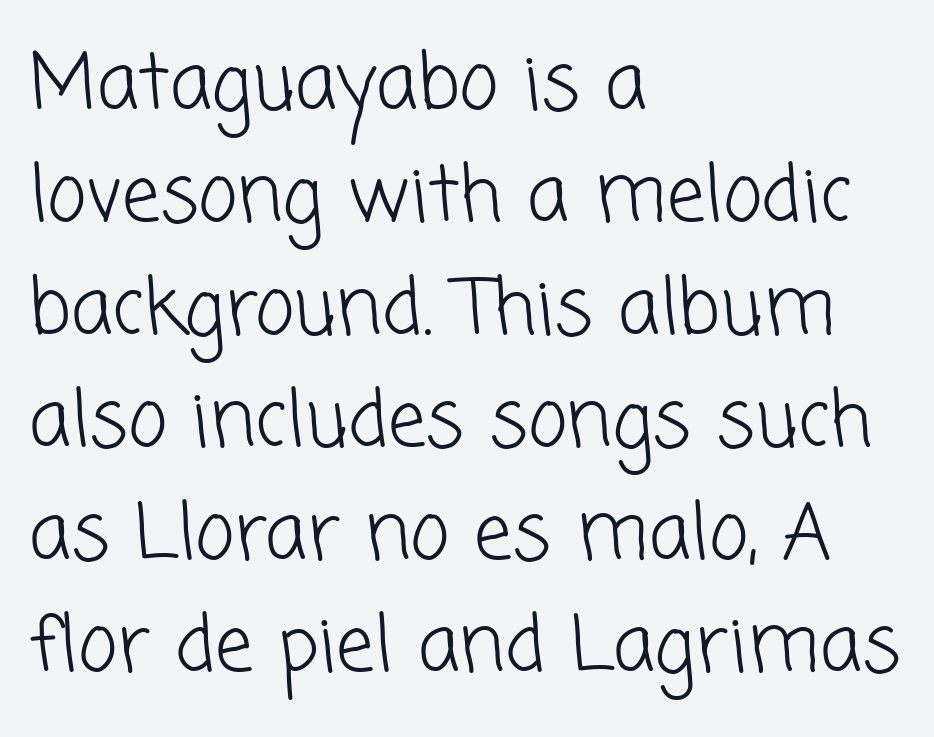
Spacing verdict: proportional, widths tailored to each character. Inter-character spacing is left at the font's built-in metrics. Each letter's strokes conclude bluntly, with no projecting serifs. The zone under the glyphs is completely vacant. Alignment: flush left. No chunkiness to these letters — they're not bold.
